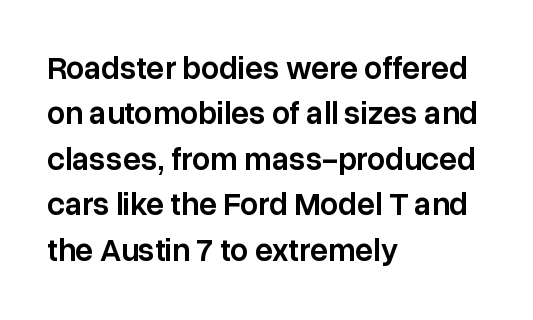
Q: Is the text bold? A: Semi-bold.
Q: Is the text italic (slanted)? A: No, it is upright.
Q: Is the typeface a serif or a sans-serif typeface? A: Sans-serif.
Q: Is the text underlined? A: No.
Q: How is the paragraph aligned? A: Left-aligned.
Q: Is the spacing between letters normal or unusually wide? A: Normal.
Q: Is the spacing between lines tight, normal or loose? A: Normal.
Q: Width (condensed, normal, or wide)? A: Normal.
Q: Stroke contrast? A: Low.
Q: x-height? A: Medium.
Q: Monospaced? A: No.
